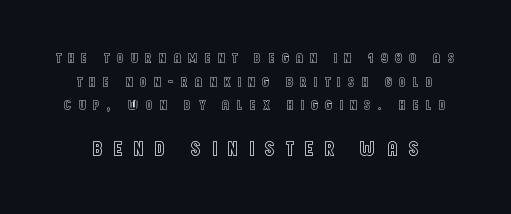
Q: Is the text italic (slanted)? A: No, it is upright.
Q: Is the text underlined? A: No.
Q: Is the spacing between letters normal or unusually wide? A: Unusually wide.
Q: Is the spacing between lines tight, normal or loose? A: Normal.
Q: Which block of text is set in a larger size, the first (top) or the second (bottom)? A: The second (bottom) one.
